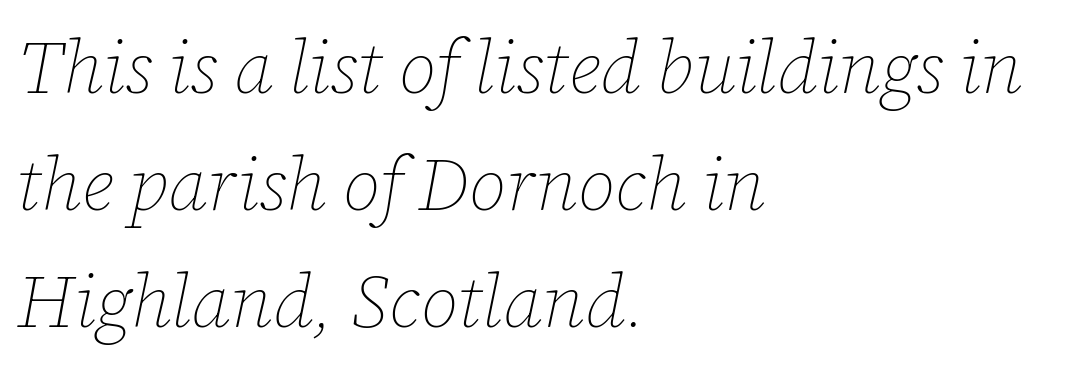
{"italic": "yes", "lean": "right", "slant_degrees": 12, "bold": "no", "weight": "thin", "width": "normal", "stroke_contrast": "low", "x_height": "medium", "monospaced": "no", "underline": "no", "align": "left", "line_spacing": "normal", "line_spacing_ratio": 1.58, "letter_spacing": "normal", "letter_spacing_em": 0.0, "glyph_px": 74}
